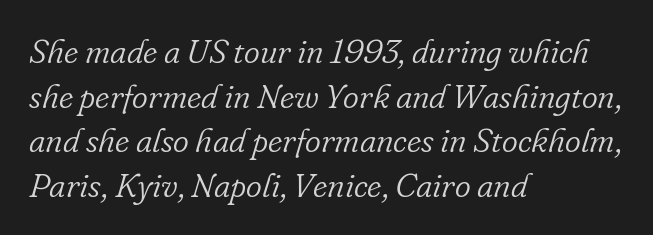
The image shows 34 px light serif type, italic (leaning right); set left-aligned, normal line spacing (1.31x), normal letter spacing, not underlined; low stroke contrast and a small x-height.
